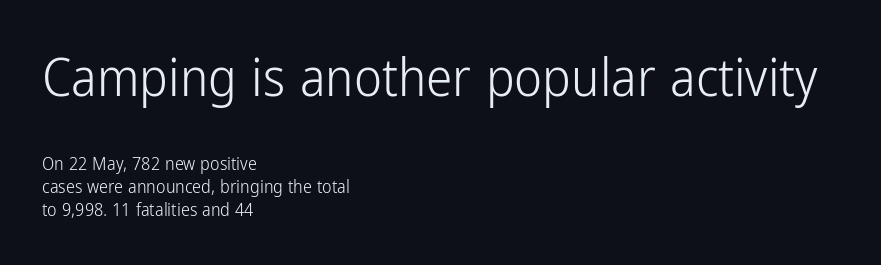
{"serif": "no", "italic": "no", "bold": "no", "weight": "light", "width": "condensed", "stroke_contrast": "low", "x_height": "medium", "monospaced": "no", "underline": "no", "align": "left", "line_spacing": "normal", "line_spacing_ratio": 1.26, "letter_spacing": "normal", "letter_spacing_em": 0.0, "larger_block": "first", "size_ratio": 2.94, "glyph_px": 53}
